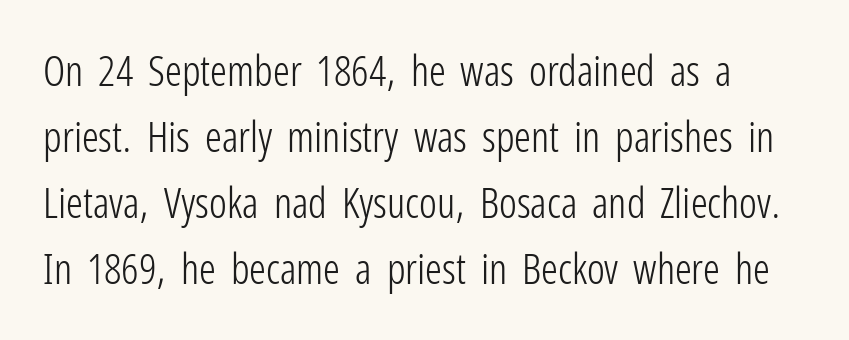
{"serif": "no", "italic": "no", "bold": "no", "weight": "light", "width": "condensed", "stroke_contrast": "low", "x_height": "medium", "monospaced": "no", "underline": "no", "line_spacing": "normal", "line_spacing_ratio": 1.57, "letter_spacing": "normal", "letter_spacing_em": 0.0, "glyph_px": 42}
